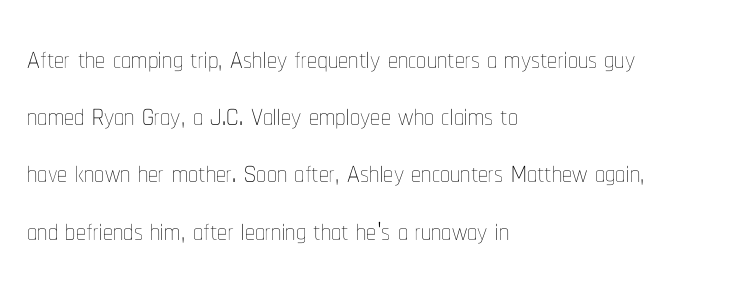
The image shows 40 px thin, condensed type, upright; set left-aligned, normal line spacing (1.43x), normal letter spacing, not underlined; low stroke contrast and a medium x-height.
